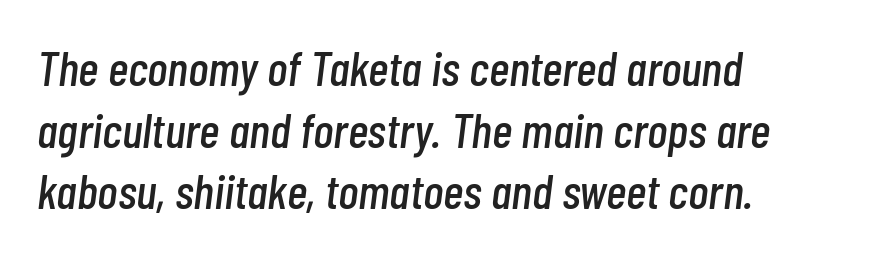
The strip under each line holds only bare page. No extra tracking has been applied to these lines. A normal amount of white space separates one row of letters from the next. The paragraph shown leans on its left margin. Emphasis-style slanted type is in use. Proportional: the letters do not fall into vertical columns.
